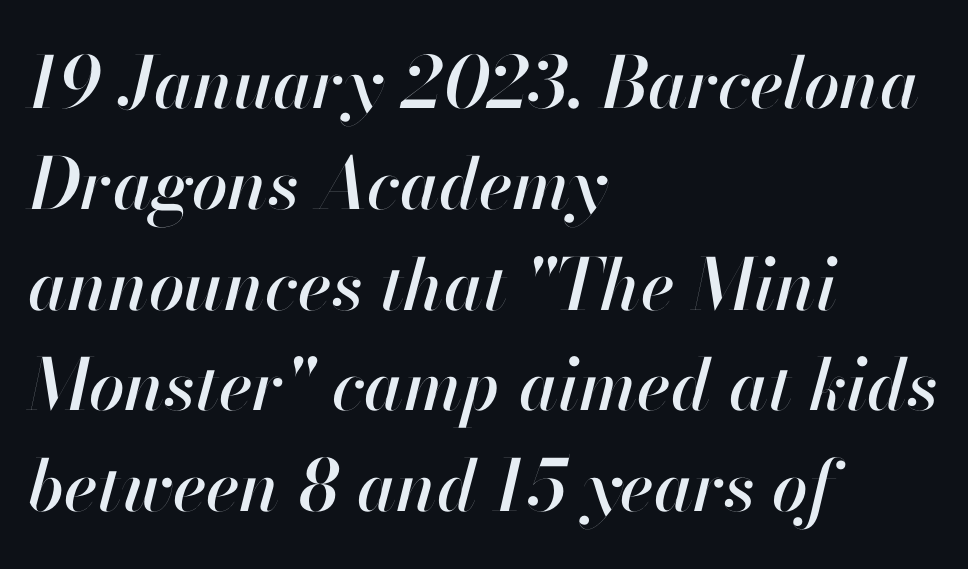
Q: Is the text italic (slanted)? A: Yes, it leans right by about 13 degrees.
Q: Is the text underlined? A: No.
Q: How is the paragraph aligned? A: Left-aligned.
Q: Is the spacing between letters normal or unusually wide? A: Normal.
Q: Is the spacing between lines tight, normal or loose? A: Normal.
Q: Width (condensed, normal, or wide)? A: Normal.
Q: Stroke contrast? A: High.
Q: x-height? A: Small.
Q: Monospaced? A: No.
